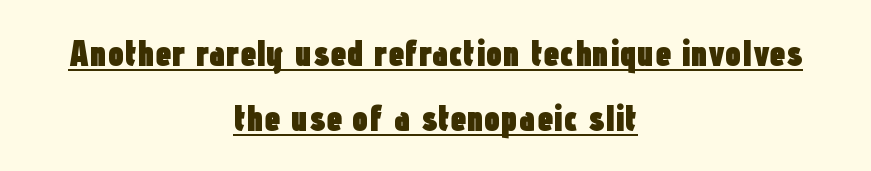
{"serif": "no", "italic": "no", "bold": "yes", "weight": "heavy", "width": "condensed", "stroke_contrast": "low", "x_height": "medium", "monospaced": "no", "underline": "yes", "align": "center", "line_spacing_ratio": 1.77, "letter_spacing": "normal", "letter_spacing_em": 0.0, "glyph_px": 37}
